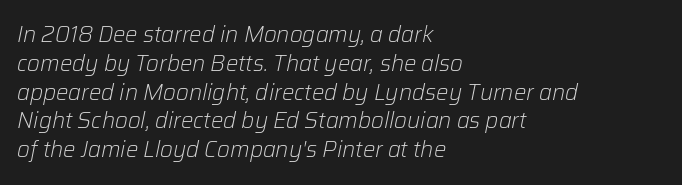
The image shows 22 px text type, italic (leaning right); set left-aligned, normal line spacing (1.31x), normal letter spacing, not underlined.
